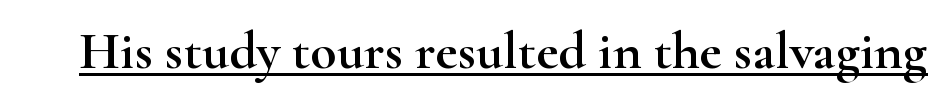
Looks like regular typesetting: each glyph gets only the width it needs. Beneath each row of characters lies a ruled line. Look at the bottom of the vertical strokes: they flare into serifs here. Standard letterfit; no display-style spreading of the glyphs. The type sits square on the baseline with zero lean.
